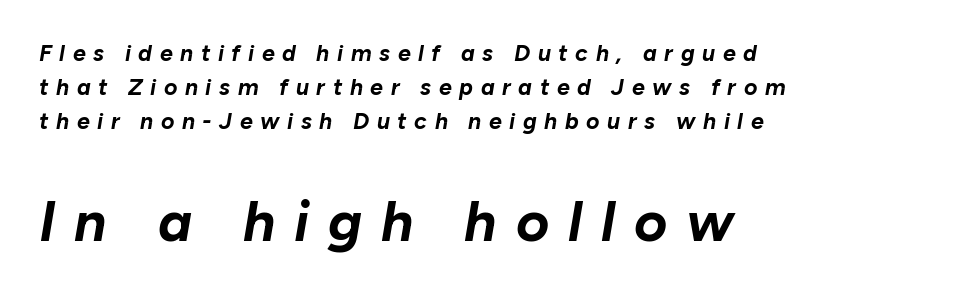
{"italic": "yes", "lean": "right", "slant_degrees": 10, "bold": "yes", "weight": "bold", "width": "normal", "stroke_contrast": "low", "x_height": "medium", "monospaced": "no", "underline": "no", "align": "left", "line_spacing": "normal", "line_spacing_ratio": 1.47, "letter_spacing": "wide", "letter_spacing_em": 0.33, "larger_block": "second", "size_ratio": 2.48, "glyph_px": 57}
